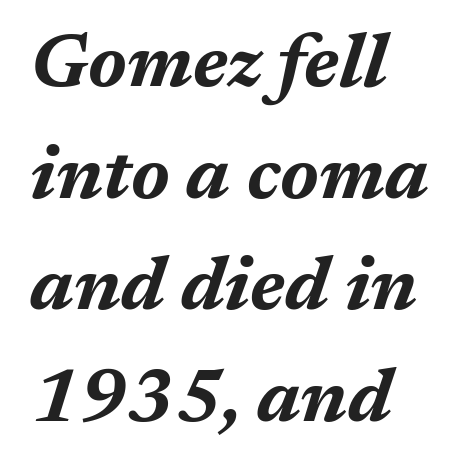
In CSS terms this would be text-align: left. Note the varied advance widths — an 'i' is clearly narrower than an 'm'. Only glyphs here, with clear space below each row. Default kerning and tracking; the words read as compact shapes. Notice how the stems are inclined rather than vertical — that's the hallmark of italics. Interline gaps are of average width in this sample.
